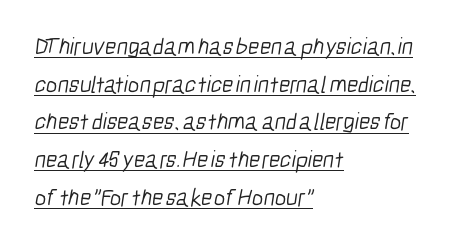
The image shows 24 px text type; set left-aligned, normal line spacing (1.57x), normal letter spacing, underlined.
